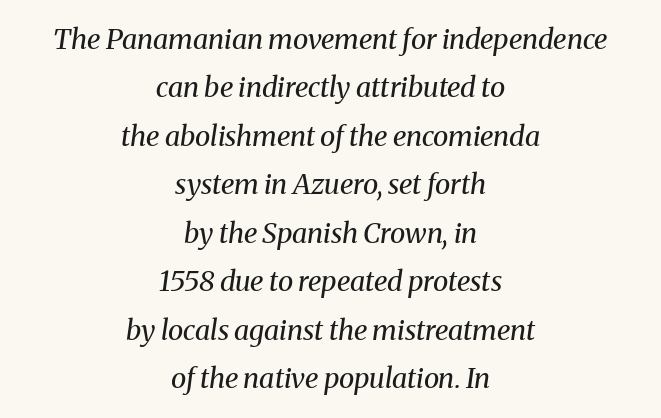
Q: Is the text bold? A: No.
Q: Is the text italic (slanted)? A: Yes, it leans right by about 8 degrees.
Q: Is the typeface a serif or a sans-serif typeface? A: Serif.
Q: Is the text underlined? A: No.
Q: How is the paragraph aligned? A: Centered.
Q: Is the spacing between letters normal or unusually wide? A: Normal.
Q: Width (condensed, normal, or wide)? A: Normal.
Q: Stroke contrast? A: Medium.
Q: x-height? A: Medium.
Q: Monospaced? A: No.
